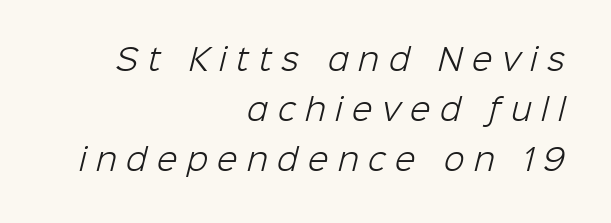
Bold? No — there's no thickening of the strokes. Interline gaps are of average width in this sample. Observe the wide spacing: letters keep a clear distance from each other. In terms of letterform style, serifs are entirely absent.
